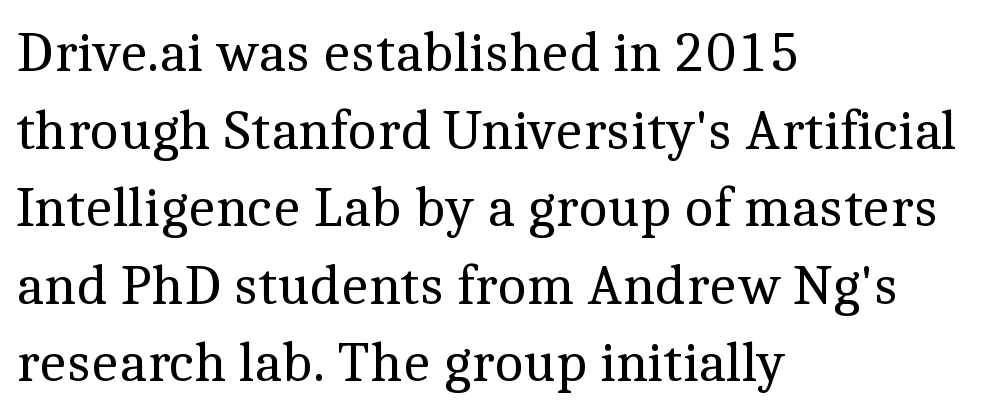
The image shows 57 px regular-weight serif type, upright; set left-aligned, normal line spacing (1.36x), normal letter spacing, not underlined; a medium x-height.
